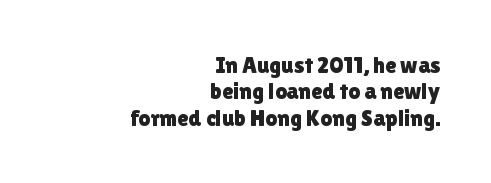
The image shows 23 px text type, upright; set right-aligned, tight line spacing (1.15x), normal letter spacing, not underlined.
